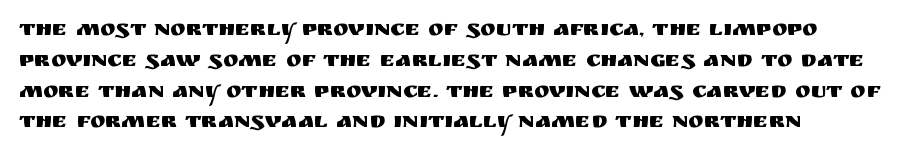
The image shows 23 px text type, upright; set left-aligned, normal line spacing (1.34x), normal letter spacing, not underlined.
